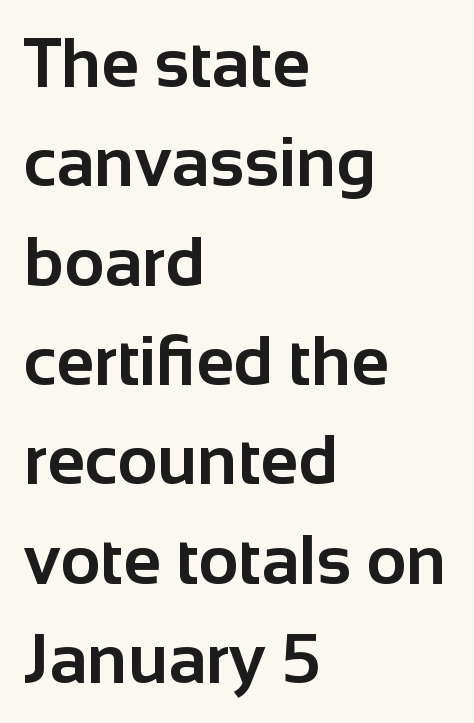
Q: Is the text bold? A: Yes.
Q: Is the text italic (slanted)? A: No, it is upright.
Q: Is the typeface a serif or a sans-serif typeface? A: Sans-serif.
Q: Is the text underlined? A: No.
Q: How is the paragraph aligned? A: Left-aligned.
Q: Is the spacing between letters normal or unusually wide? A: Normal.
Q: Is the spacing between lines tight, normal or loose? A: Normal.
Q: Width (condensed, normal, or wide)? A: Normal.
Q: Stroke contrast? A: Low.
Q: x-height? A: Medium.
Q: Monospaced? A: No.
